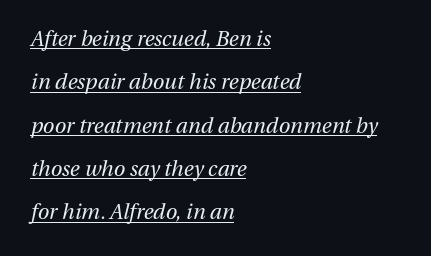
The image shows 21 px text type, italic (leaning right); set left-aligned, loose line spacing (2.06x), normal letter spacing, underlined.
